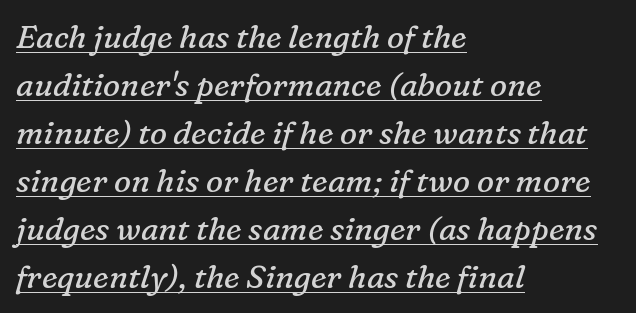
{"serif": "yes", "italic": "yes", "lean": "right", "slant_degrees": 16, "bold": "no", "weight": "regular", "width": "normal", "stroke_contrast": "low", "x_height": "medium", "monospaced": "no", "underline": "yes", "align": "left", "line_spacing": "normal", "line_spacing_ratio": 1.5, "letter_spacing": "normal", "letter_spacing_em": 0.0, "glyph_px": 32}
